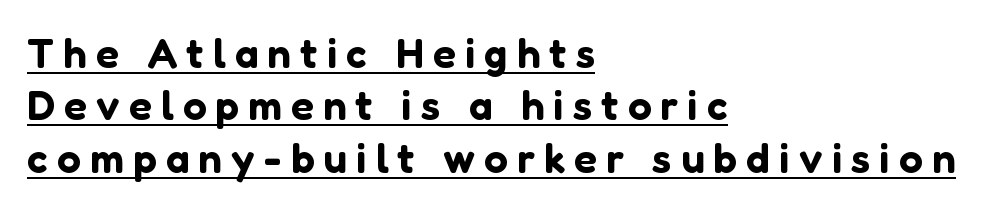
How are the letters spaced? Widely, with obvious added tracking. The text was rendered using a sans face with plain stroke endings. Spacing verdict: proportional, widths tailored to each character. All the whitespace from short lines collects on the right.
